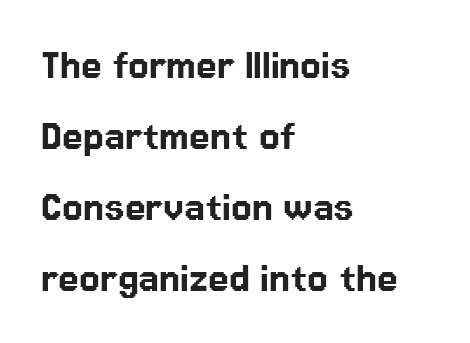
Quick note: not italic, upright. Proportional: the letters do not fall into vertical columns. Caption: standard tracking, unaltered. Rule under the text: the space is simply empty. You can tell from the bare stems that sans-serif type was used. Baseline-to-baseline distance is the conventional proportion of letter height.
